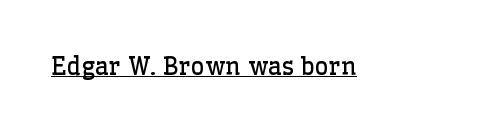
The image shows 24 px text type, upright; set normal letter spacing, underlined.
